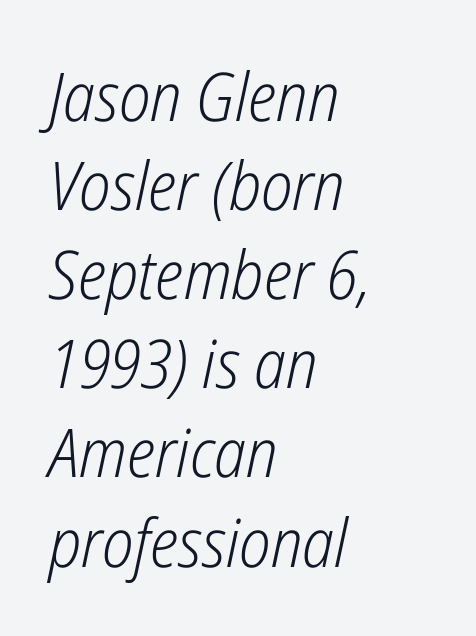
Q: Is the text bold? A: No.
Q: Is the text italic (slanted)? A: Yes, it leans right by about 12 degrees.
Q: Is the text underlined? A: No.
Q: How is the paragraph aligned? A: Left-aligned.
Q: Is the spacing between letters normal or unusually wide? A: Normal.
Q: Is the spacing between lines tight, normal or loose? A: Normal.
Q: Width (condensed, normal, or wide)? A: Condensed.
Q: Stroke contrast? A: Low.
Q: x-height? A: Medium.
Q: Monospaced? A: No.
